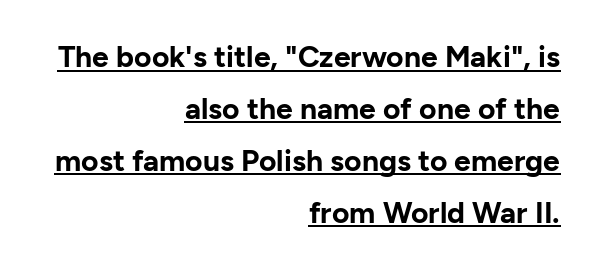
The image shows 30 px bold sans-serif type, upright; set right-aligned, line spacing 1.73x, normal letter spacing, underlined; low stroke contrast and a medium x-height.
